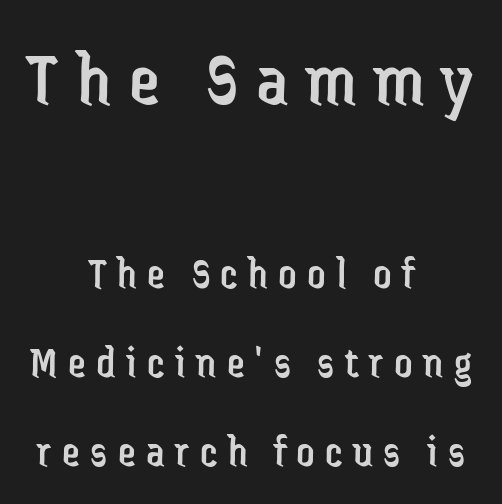
The face used here is rendered with a markedly widened letterfit. Is this a fixed-width face? No — the glyphs have proportional, varying widths. One-word summary of the alignment: center. The rendering shows plain stroke endings on the letterforms — a sans-serif design. The space between consecutive lines is lavish.
